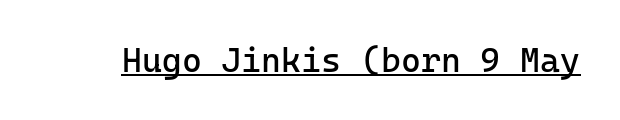
The image shows 34 px regular-weight sans-serif type, upright; set normal letter spacing, underlined; low stroke contrast and a medium x-height.
